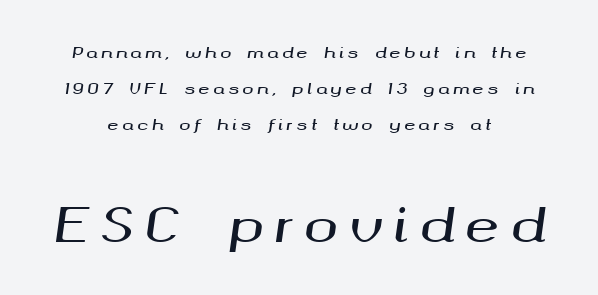
Honestly, the letter spacing is so wide it's the main thing you notice. Think of a printed novel: that variable character pitch is what you see here. The strip under each line holds only bare page. This is oblique type, the kind used for emphasis or titles. Size contrast runs from small at the top to large at the bottom.
